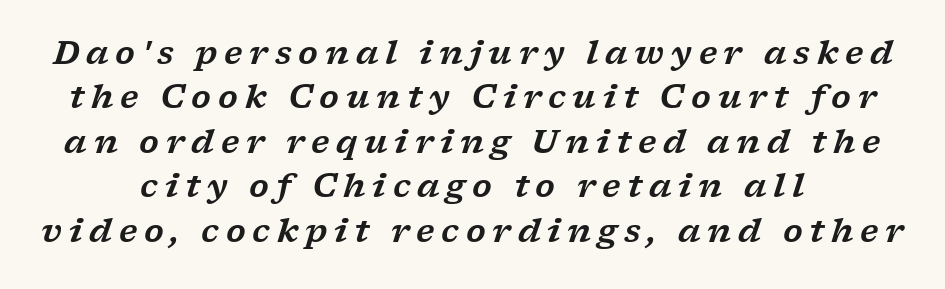
A typesetter would call this heavily tracked-out type. Is this a fixed-width face? No — the glyphs have proportional, varying widths. These lines are composed in type with serifs. Bare-footed words on every line. The rendering applies a slant to the glyphs.
